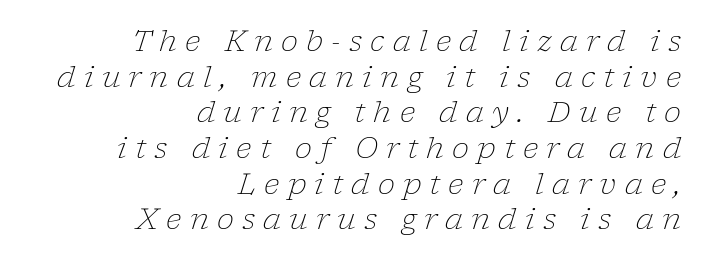
The image shows 29 px light serif type, italic (leaning right); set right-aligned, line spacing 1.23x, unusually wide letter spacing (+0.28 em), not underlined; low stroke contrast and a medium x-height.
